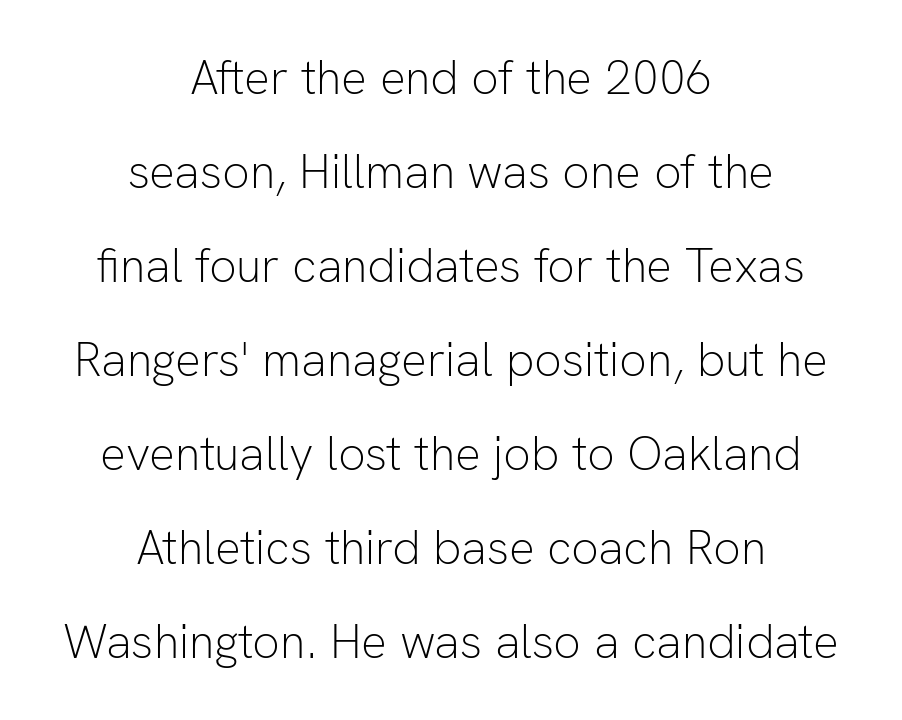
The image shows 48 px light sans-serif type, upright; set centered, loose line spacing (1.96x), normal letter spacing, not underlined; low stroke contrast and a medium x-height.
